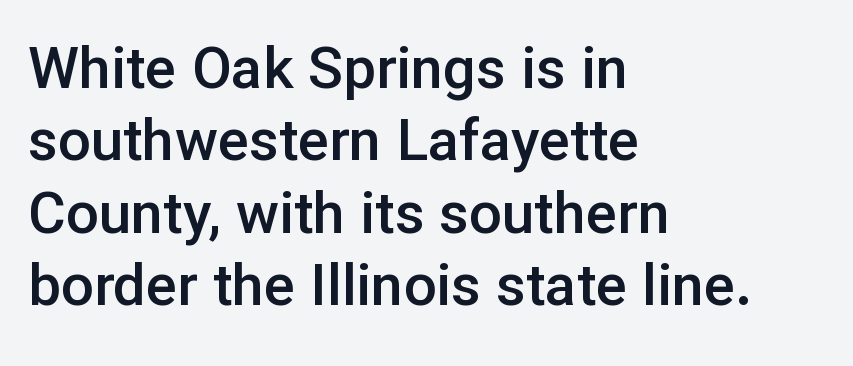
{"serif": "no", "italic": "no", "bold": "semi", "weight": "semibold", "width": "normal", "stroke_contrast": "low", "x_height": "medium", "monospaced": "no", "underline": "no", "align": "left", "line_spacing": "normal", "line_spacing_ratio": 1.25, "letter_spacing": "normal", "letter_spacing_em": 0.0, "glyph_px": 58}
